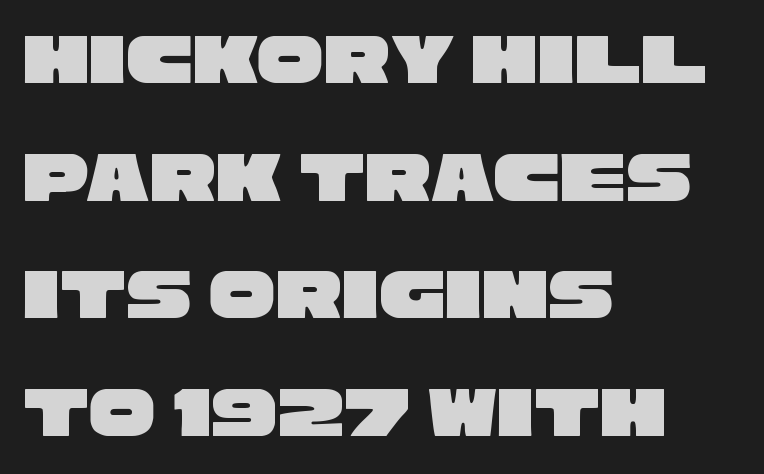
Alignment: flush left. Standard letterfit; no display-style spreading of the glyphs. How would I describe the line gaps? Plain and ordinary. Descenders are the only things crossing below the line. I'd call this a sans setting — the letters go barefoot.
